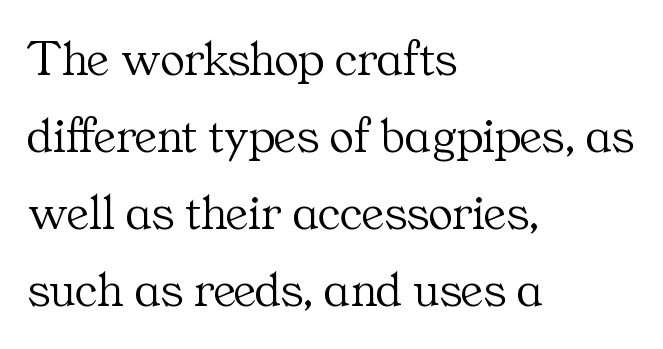
Honestly, there is no underline to notice here at all. Students, observe: this is what conventionally led text looks like. These lines keep a tight, regular rhythm from letter to letter. Characters remain perfectly vertical along every line. Horizontal alignment here is leftward, the default for most running prose. These glyphs show unthickened strokes, regular width or finer.
